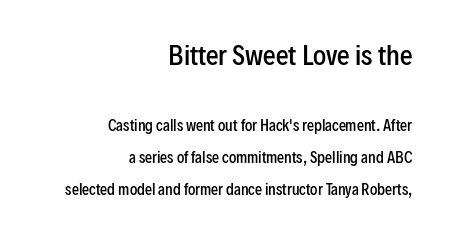
The image shows 25 px text type, upright; set right-aligned, loose line spacing (2.28x), normal letter spacing, not underlined; the first (top) block is 1.79x larger.
